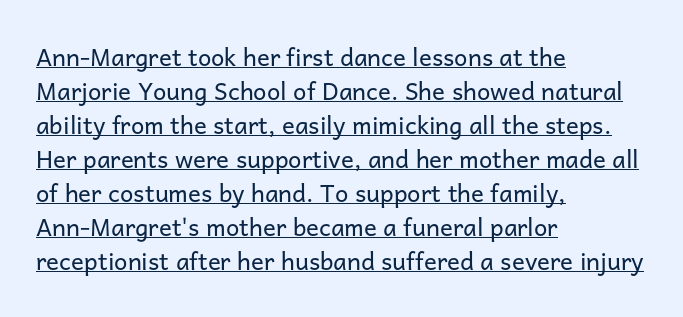
Italic: no, the glyphs are upright roman. The gaps between neighbouring characters are ordinary and unremarkable. Weight: in the light-to-regular range. Leading matches the norm, producing a regular column. Caption: multi-line text, flush left, ragged right. Glance below the letters and you will spot a drawn line.
